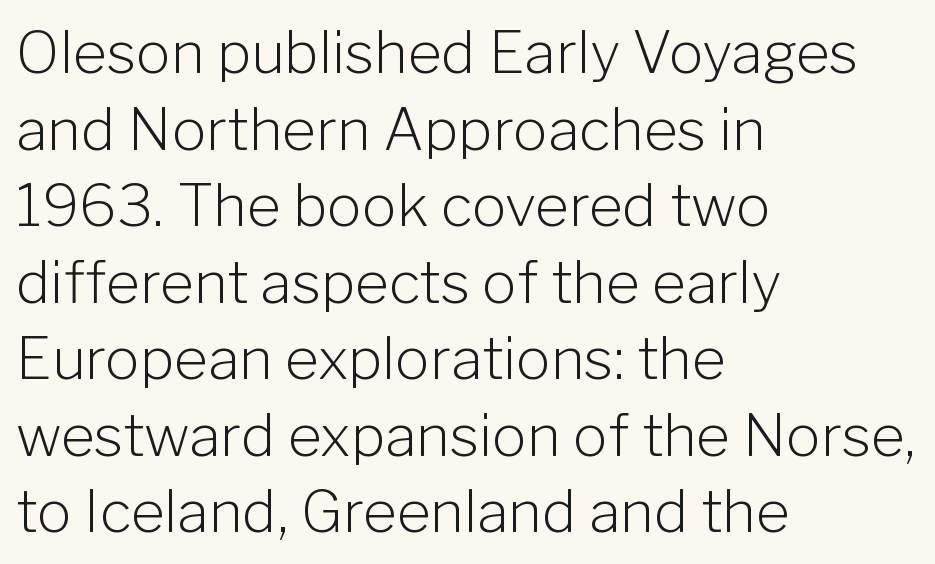
The image shows 58 px light sans-serif type, upright; set left-aligned, normal line spacing (1.32x), normal letter spacing, not underlined; low stroke contrast and a medium x-height.
